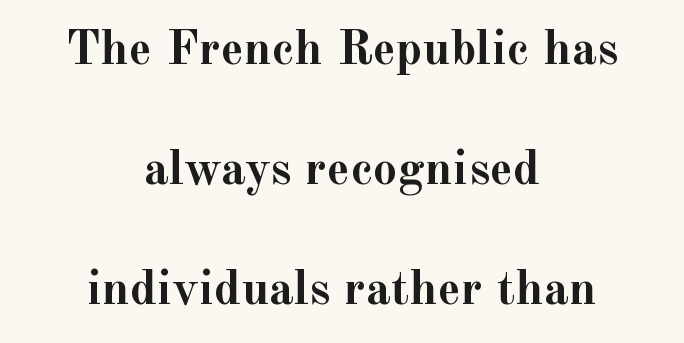
Q: Is the text bold? A: Yes.
Q: Is the text italic (slanted)? A: No, it is upright.
Q: Is the typeface a serif or a sans-serif typeface? A: Serif.
Q: Is the text underlined? A: No.
Q: How is the paragraph aligned? A: Centered.
Q: Is the spacing between letters normal or unusually wide? A: Normal.
Q: Is the spacing between lines tight, normal or loose? A: Loose.
Q: Width (condensed, normal, or wide)? A: Normal.
Q: x-height? A: Small.
Q: Monospaced? A: No.
